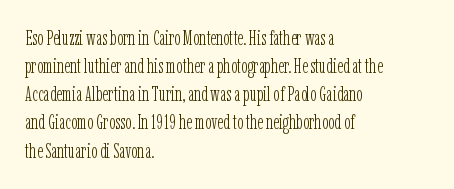
{"italic": "no", "bold": "no", "underline": "no", "align": "left", "line_spacing": "normal", "line_spacing_ratio": 1.34, "letter_spacing": "normal", "letter_spacing_em": 0.0, "glyph_px": 21}
